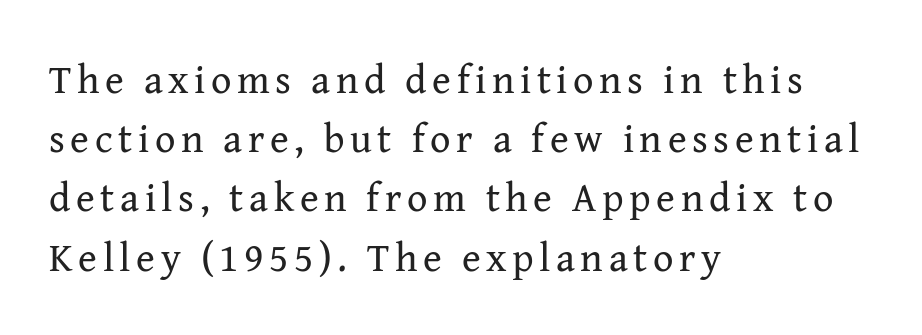
This sample has the flowing, uneven cadence of proportional lettering. Descenders are the only things crossing below the line. Layout note: lines flush left. The letters stand straight up with perfectly vertical stems. Each new line begins a customary step beneath the previous one.
